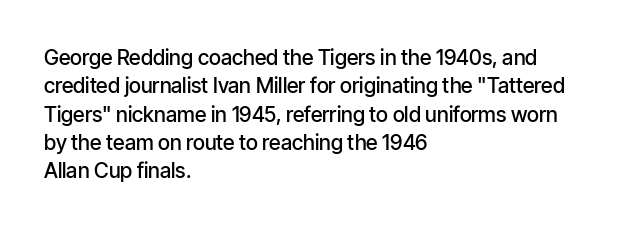
{"italic": "no", "bold": "semi", "underline": "no", "align": "left", "line_spacing": "normal", "line_spacing_ratio": 1.35, "letter_spacing": "normal", "letter_spacing_em": 0.0, "glyph_px": 21}
